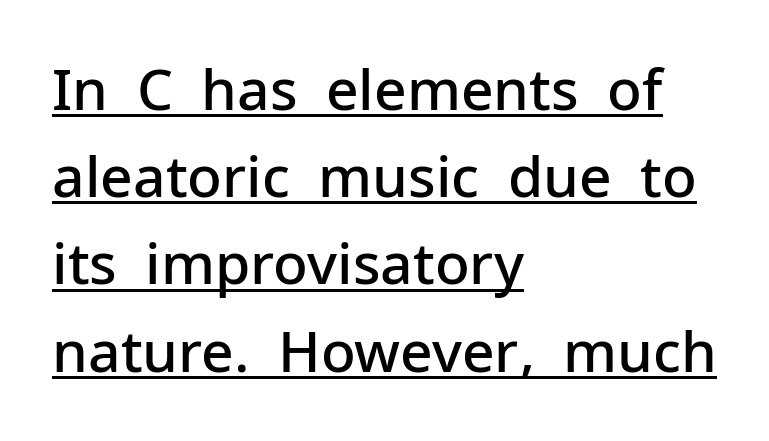
Layout note: lines flush left. The designer went with a sans here, leaving each stem footless. Words appear dense and cohesive because spacing is normal. The letters advance in unequal steps, a hallmark of proportional type. Is there much room between lines? A standard amount, neither cramped nor airy.
